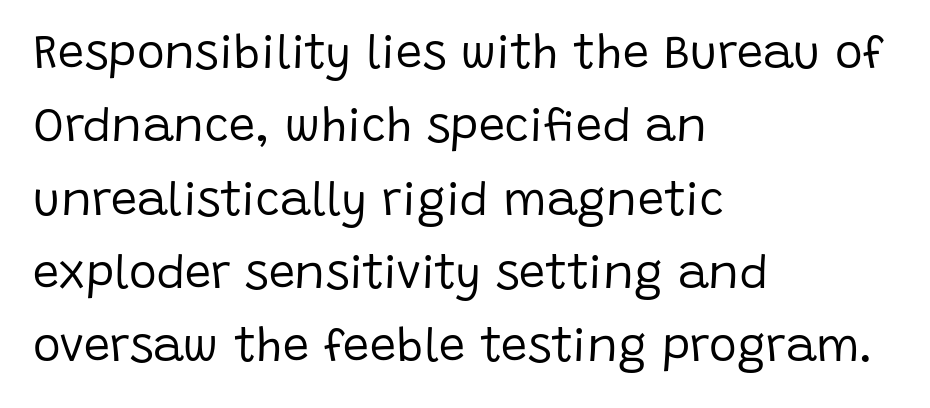
Only glyphs here, with clear space below each row. You could call the tracking neutral — neither tight nor loose. The face used here is proportionally spaced, like ordinary book or web type. The rendering shows plain stroke endings on the letterforms — a sans-serif design.
